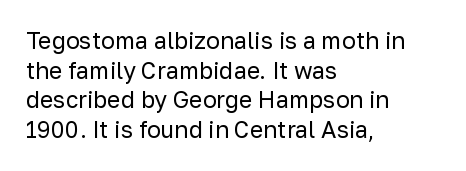
The lines sit at an ordinary, default distance from one another. The rag falls on the right side of this text block. The characters are drawn with everyday or finer stroke widths. Descender tails drop into unmarked territory.
